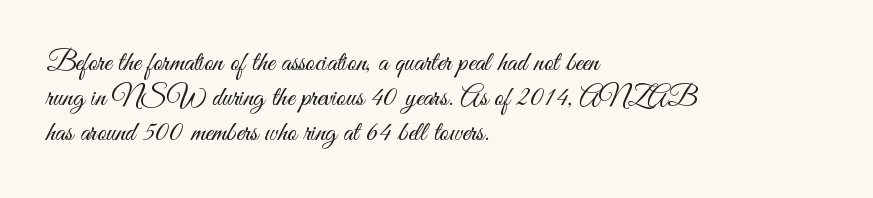
{"serif": "no", "bold": "no", "weight": "light", "width": "condensed", "stroke_contrast": "medium", "x_height": "small", "monospaced": "no", "underline": "no", "align": "left", "line_spacing": "normal", "line_spacing_ratio": 1.25, "letter_spacing": "normal", "letter_spacing_em": 0.0, "glyph_px": 28}
